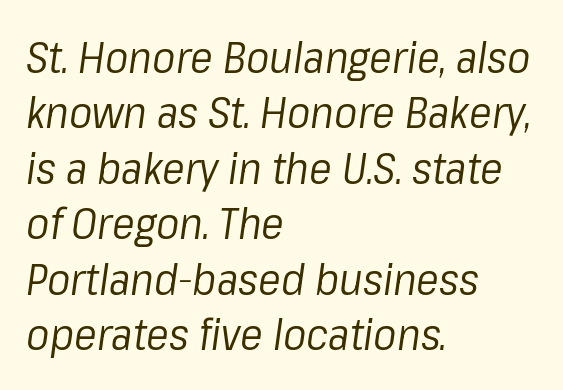
Q: Is the text bold? A: No.
Q: Is the text italic (slanted)? A: Yes, it leans right by about 8 degrees.
Q: Is the text underlined? A: No.
Q: How is the paragraph aligned? A: Left-aligned.
Q: Is the spacing between letters normal or unusually wide? A: Normal.
Q: Is the spacing between lines tight, normal or loose? A: Normal.
Q: Width (condensed, normal, or wide)? A: Normal.
Q: Stroke contrast? A: Low.
Q: x-height? A: Medium.
Q: Monospaced? A: No.
